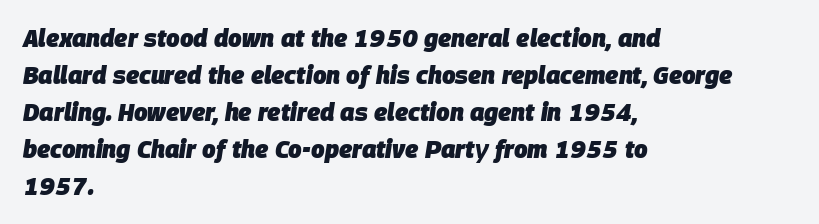
The image shows 24 px bold type, italic (leaning right); set left-aligned, normal line spacing (1.54x), normal letter spacing, not underlined.
